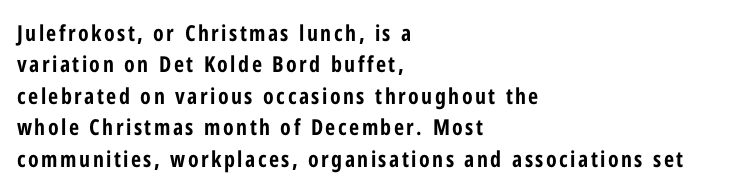
In terms of weight, the rendering is a true, heavy bold. A bare baseline throughout the passage. The specimen reads as upright at a glance. A student would call this left alignment; a typographer would say flush left, rag right. What's the leading like? Ordinary, nothing unusual.
